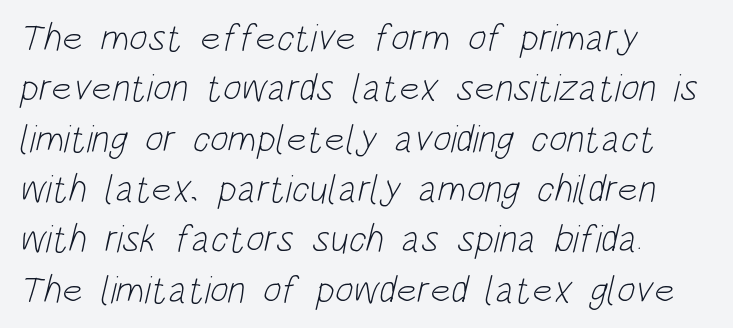
The image shows 39 px light, condensed sans-serif type; set left-aligned, normal line spacing (1.29x), normal letter spacing, not underlined; low stroke contrast and a large x-height.
